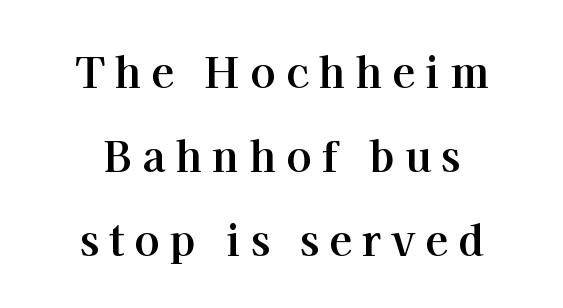
The image shows 42 px bold serif type, upright; set centered, loose line spacing (2.0x), unusually wide letter spacing (+0.24 em), not underlined; high stroke contrast and a medium x-height.
